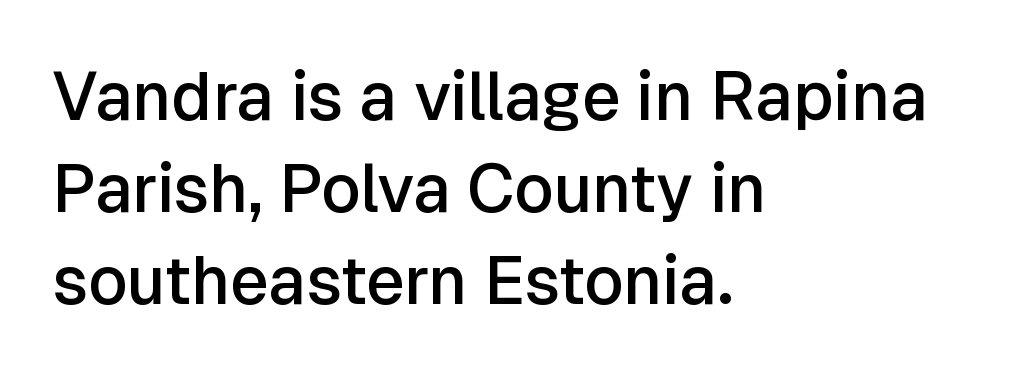
Q: Is the text bold? A: Semi-bold.
Q: Is the text italic (slanted)? A: No, it is upright.
Q: Is the typeface a serif or a sans-serif typeface? A: Sans-serif.
Q: Is the text underlined? A: No.
Q: How is the paragraph aligned? A: Left-aligned.
Q: Is the spacing between letters normal or unusually wide? A: Normal.
Q: Is the spacing between lines tight, normal or loose? A: Normal.
Q: Width (condensed, normal, or wide)? A: Normal.
Q: Stroke contrast? A: Low.
Q: x-height? A: Medium.
Q: Monospaced? A: No.
